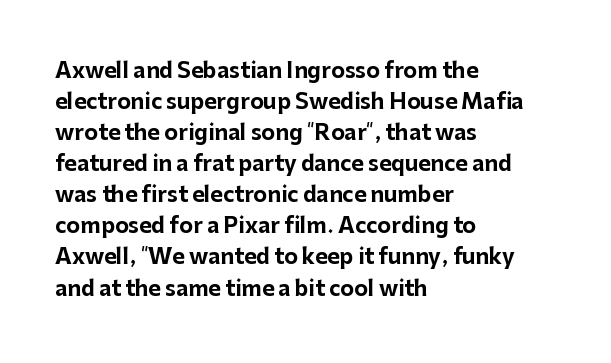
{"italic": "no", "bold": "yes", "underline": "no", "align": "left", "line_spacing": "normal", "line_spacing_ratio": 1.48, "letter_spacing": "normal", "letter_spacing_em": 0.0, "glyph_px": 21}
